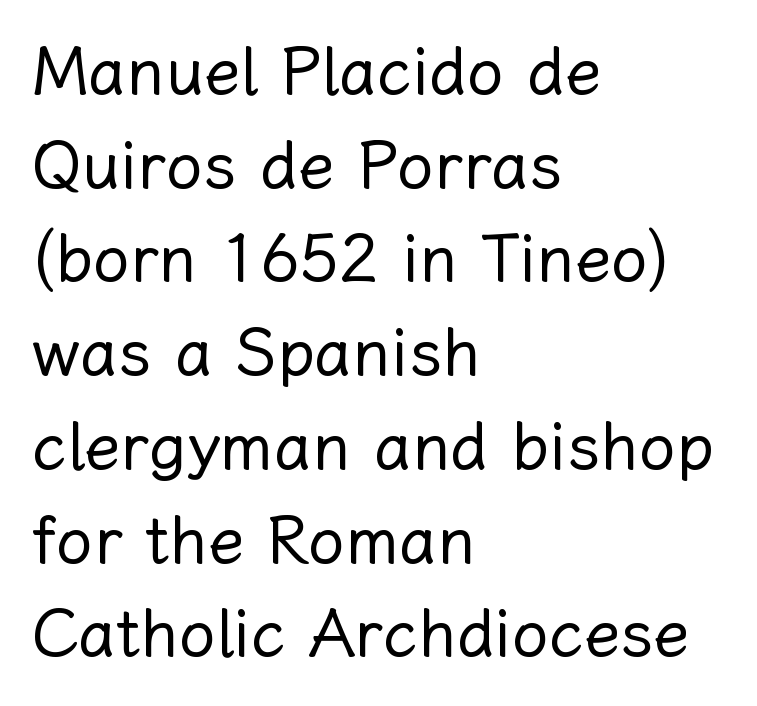
Q: Is the text bold? A: No.
Q: Is the text italic (slanted)? A: No, it is upright.
Q: Is the text underlined? A: No.
Q: How is the paragraph aligned? A: Left-aligned.
Q: Is the spacing between letters normal or unusually wide? A: Normal.
Q: Is the spacing between lines tight, normal or loose? A: Normal.
Q: Width (condensed, normal, or wide)? A: Normal.
Q: Stroke contrast? A: Low.
Q: x-height? A: Medium.
Q: Monospaced? A: No.
